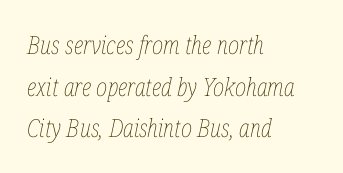
The text carries the slant typical of an italic or oblique font. Descenders are the only things crossing below the line. The ragged edge is on the right, which tells us the setting is flush left. The typeface has the unassuming heft of standard copy or less. Nobody touched the tracking dial on this one.
